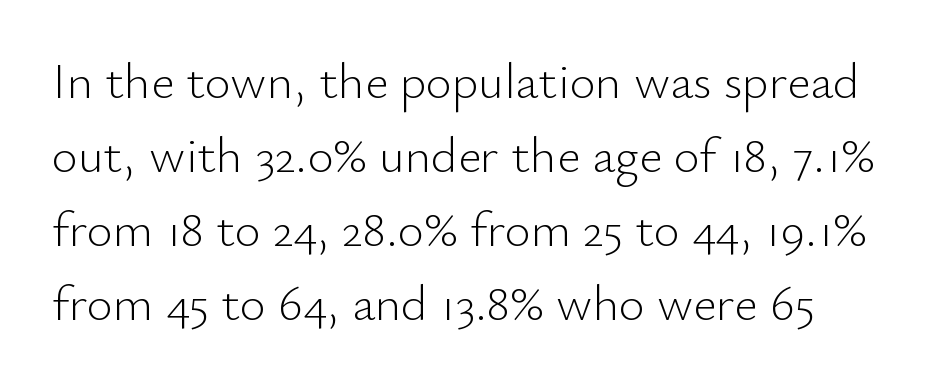
The image shows 50 px light sans-serif type, upright; set normal line spacing (1.48x), normal letter spacing, not underlined; low stroke contrast and a small x-height.
